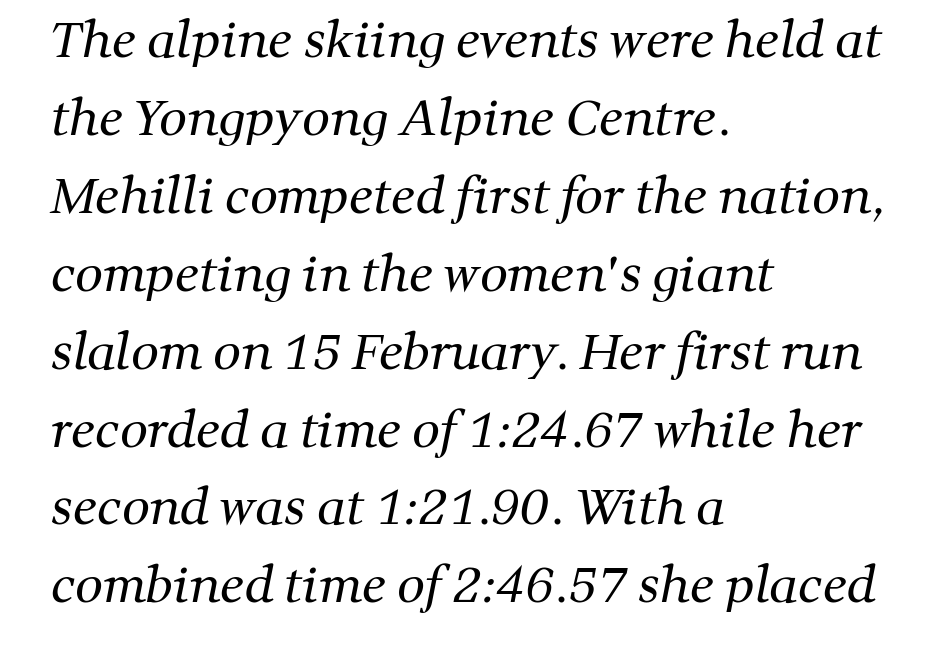
Each letter keeps its own natural width here, so spacing adapts to shape. The typeface has the unassuming heft of standard copy or less. These lines sit exactly where default settings would place them. Has an underline been added? It has not. Stroke terminals: seriffed.
